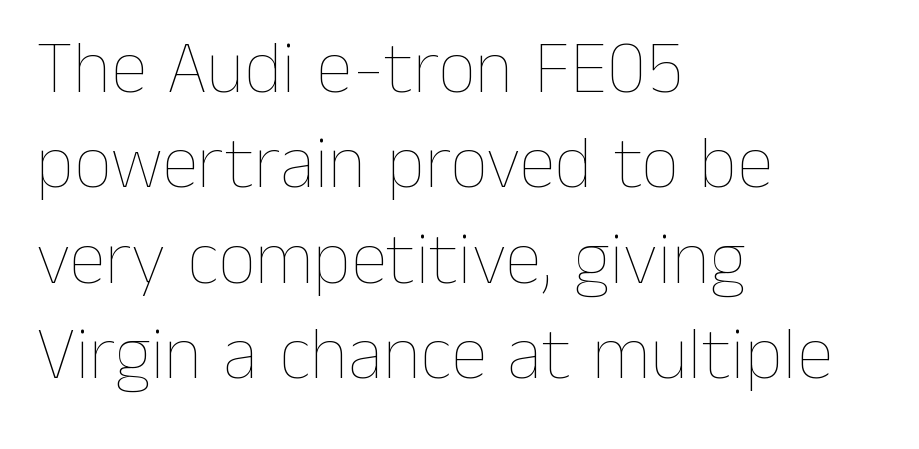
{"italic": "no", "bold": "no", "weight": "thin", "width": "normal", "stroke_contrast": "low", "x_height": "medium", "monospaced": "no", "underline": "no", "align": "left", "line_spacing": "normal", "line_spacing_ratio": 1.29, "letter_spacing": "normal", "letter_spacing_em": 0.0, "glyph_px": 74}
